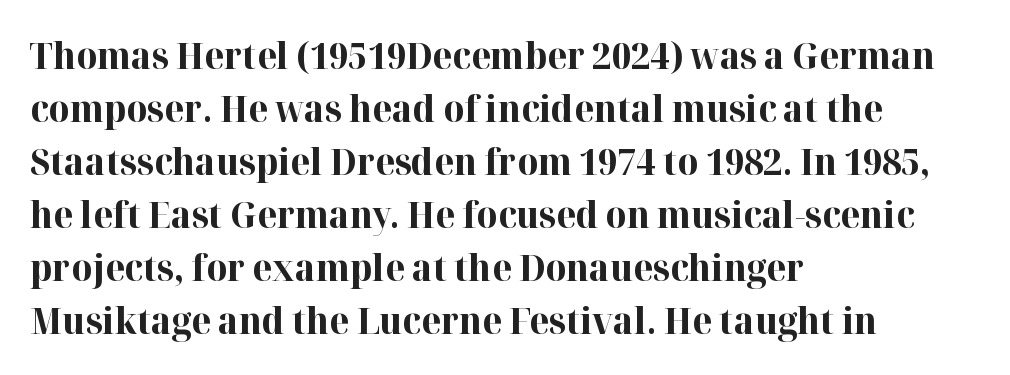
Looks like regular typesetting: each glyph gets only the width it needs. Alignment: flush left. This sample uses plain, unmodified letter spacing. Typesetter's note: full bold, strokes at maximum text heaviness. Little horizontal feet cap the strokes, marking this as serif type. Is there any slant? The stems are plumb.
